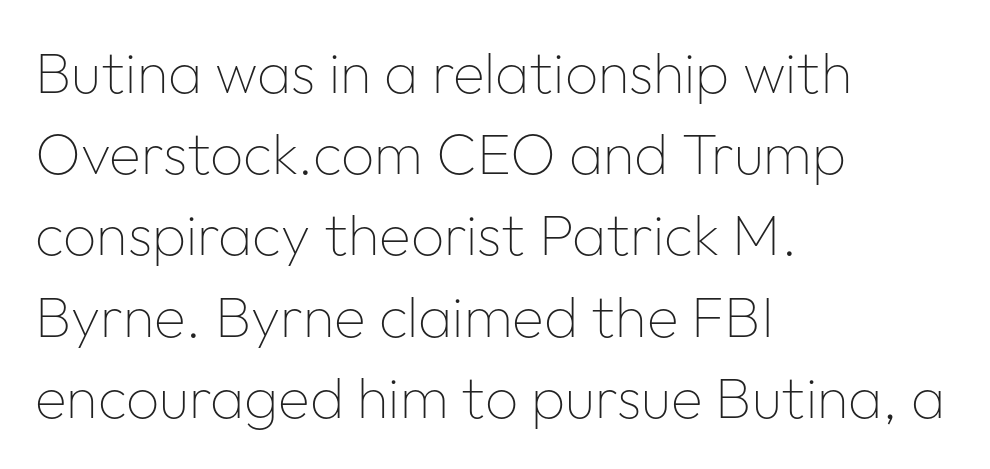
Q: Is the text bold? A: No.
Q: Is the text italic (slanted)? A: No, it is upright.
Q: Is the typeface a serif or a sans-serif typeface? A: Sans-serif.
Q: Is the text underlined? A: No.
Q: How is the paragraph aligned? A: Left-aligned.
Q: Is the spacing between letters normal or unusually wide? A: Normal.
Q: Is the spacing between lines tight, normal or loose? A: Normal.
Q: Width (condensed, normal, or wide)? A: Normal.
Q: Stroke contrast? A: Low.
Q: x-height? A: Medium.
Q: Monospaced? A: No.
